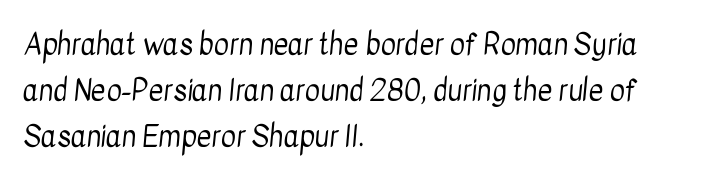
Q: Is the text bold? A: No.
Q: Is the typeface a serif or a sans-serif typeface? A: Sans-serif.
Q: Is the text underlined? A: No.
Q: How is the paragraph aligned? A: Left-aligned.
Q: Is the spacing between letters normal or unusually wide? A: Normal.
Q: Is the spacing between lines tight, normal or loose? A: Normal.
Q: Width (condensed, normal, or wide)? A: Condensed.
Q: Stroke contrast? A: Low.
Q: x-height? A: Medium.
Q: Monospaced? A: No.
